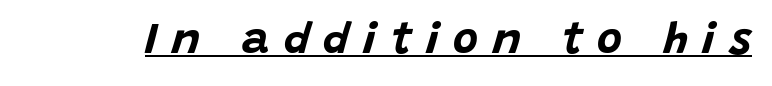
Q: Is the text bold? A: Yes.
Q: Is the text italic (slanted)? A: Yes, it leans right by about 15 degrees.
Q: Is the text underlined? A: Yes.
Q: Is the spacing between letters normal or unusually wide? A: Unusually wide.
Q: Width (condensed, normal, or wide)? A: Normal.
Q: Stroke contrast? A: Low.
Q: x-height? A: Large.
Q: Monospaced? A: No.
